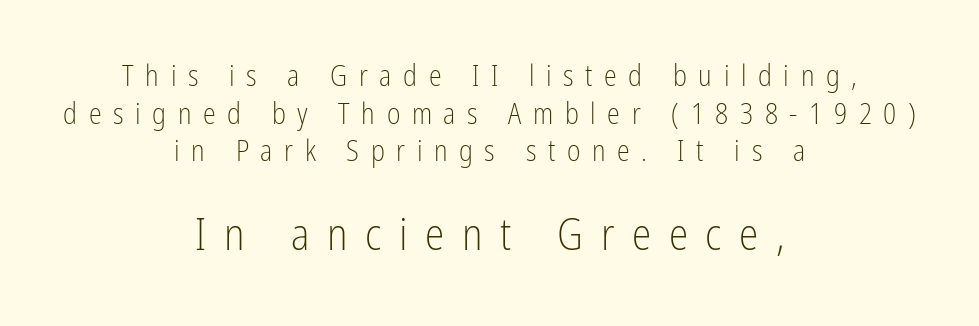
Q: Is the text bold? A: No.
Q: Is the text italic (slanted)? A: No, it is upright.
Q: Is the typeface a serif or a sans-serif typeface? A: Sans-serif.
Q: Is the text underlined? A: No.
Q: How is the paragraph aligned? A: Centered.
Q: Is the spacing between letters normal or unusually wide? A: Unusually wide.
Q: Is the spacing between lines tight, normal or loose? A: Normal.
Q: Which block of text is set in a larger size, the first (top) or the second (bottom)? A: The second (bottom) one.
Q: Width (condensed, normal, or wide)? A: Condensed.
Q: Stroke contrast? A: Low.
Q: x-height? A: Medium.
Q: Monospaced? A: No.
